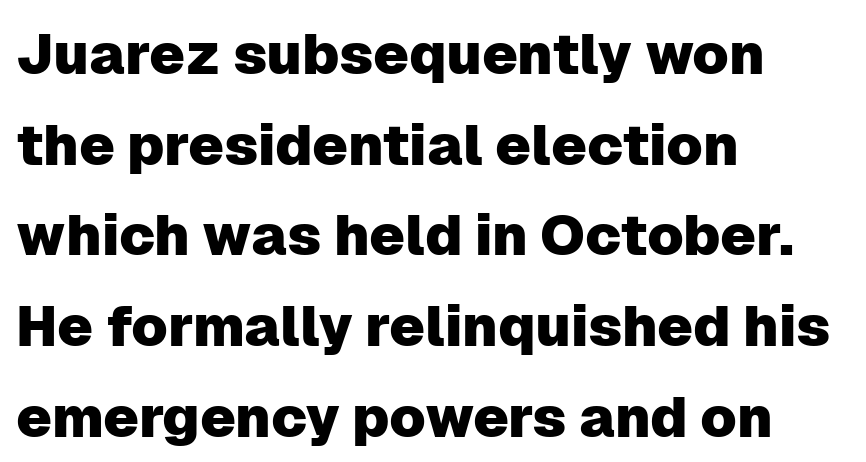
{"serif": "no", "italic": "no", "width": "normal", "stroke_contrast": "low", "x_height": "medium", "monospaced": "no", "underline": "no", "align": "left", "line_spacing": "normal", "line_spacing_ratio": 1.59, "letter_spacing": "normal", "letter_spacing_em": 0.0, "glyph_px": 57}
